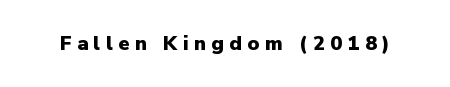
{"italic": "no", "bold": "yes", "underline": "no", "letter_spacing": "wide", "letter_spacing_em": 0.27, "glyph_px": 20}
